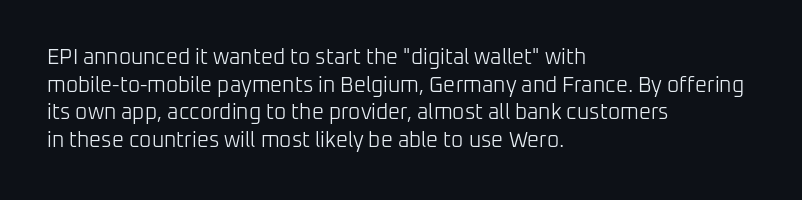
{"italic": "no", "bold": "no", "underline": "no", "align": "left", "line_spacing": "normal", "line_spacing_ratio": 1.32, "letter_spacing": "normal", "letter_spacing_em": 0.0, "glyph_px": 21}
